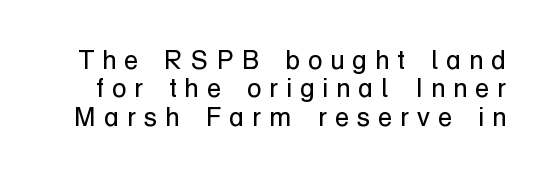
The type is letterspaced generously, with wide tracking. Tightly led — the rows are bunched. Glance below the letters and you will spot only blank space. Stroke mass is kept to a normal reading level or below. Vertical strokes here are truly vertical.
